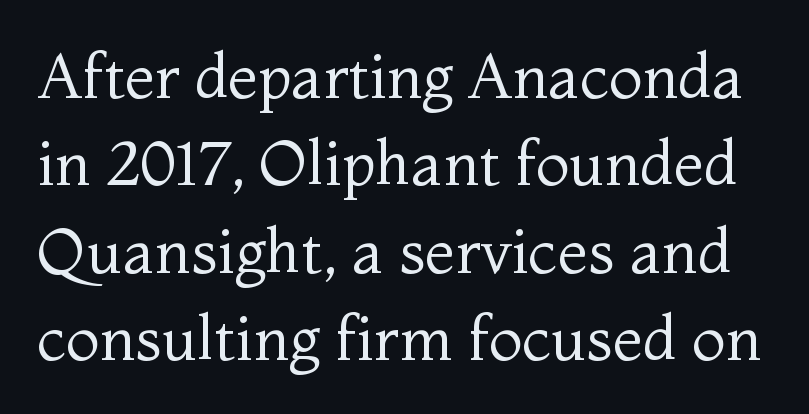
This sample keeps an unexceptional amount of space between lines. The rendering shows small feet on the letterforms — a serif design. You can tell it's not italic because the verticals are truly vertical. Clear beneath every line of the passage.
